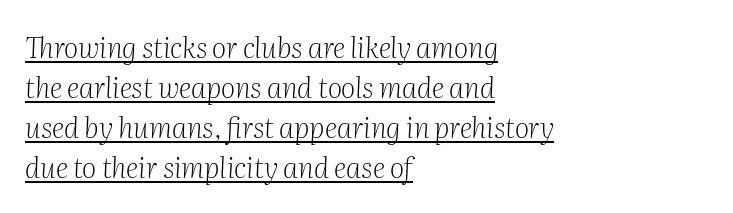
{"serif": "yes", "italic": "yes", "lean": "right", "slant_degrees": 2, "bold": "no", "weight": "light", "width": "normal", "stroke_contrast": "medium", "x_height": "medium", "monospaced": "no", "underline": "yes", "align": "left", "line_spacing": "normal", "line_spacing_ratio": 1.43, "letter_spacing": "normal", "letter_spacing_em": 0.0, "glyph_px": 28}
